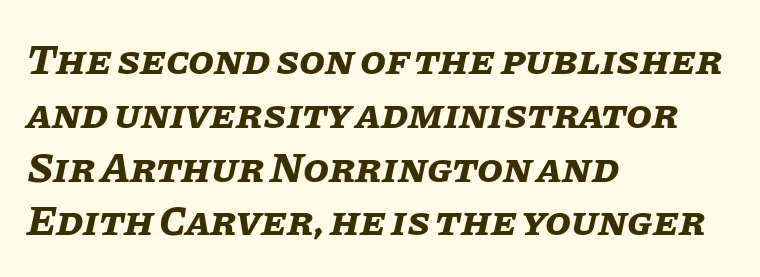
The type is set solid horizontally, with unmodified tracking. The baseline area is clear. A typesetter would mark this as italic. The leading is moderate, giving the passage an even texture.
